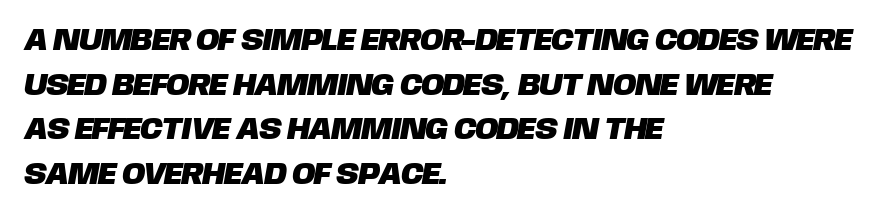
A clean baseline with only descenders dipping below it. This is sans-serif lettering, the kind often seen on screens and signage. The letterforms sit shoulder to shoulder at normal distance. The rows are spaced the way most documents space them. Here the designer chose a conventional face with non-uniform glyph widths. Typeset ragged right — the left edge is the straight one.
